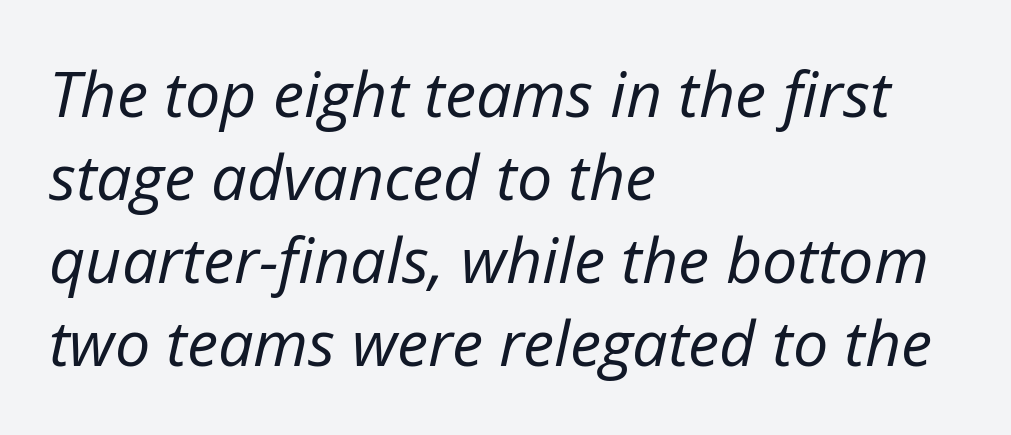
{"italic": "yes", "lean": "right", "slant_degrees": 12, "bold": "no", "weight": "regular", "width": "normal", "stroke_contrast": "low", "x_height": "medium", "monospaced": "no", "underline": "no", "align": "left", "line_spacing": "normal", "line_spacing_ratio": 1.32, "letter_spacing": "normal", "letter_spacing_em": 0.0, "glyph_px": 63}
